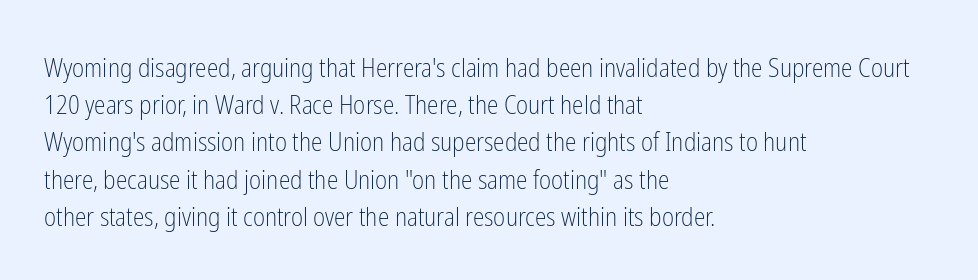
The rendering anchors every line to the left-hand side. A clean baseline with only descenders dipping below it. No chunkiness to these letters — they're not bold. Leading matches the norm, producing a regular column. Ascenders rise straight up at ninety degrees. Nobody touched the tracking dial on this one.
